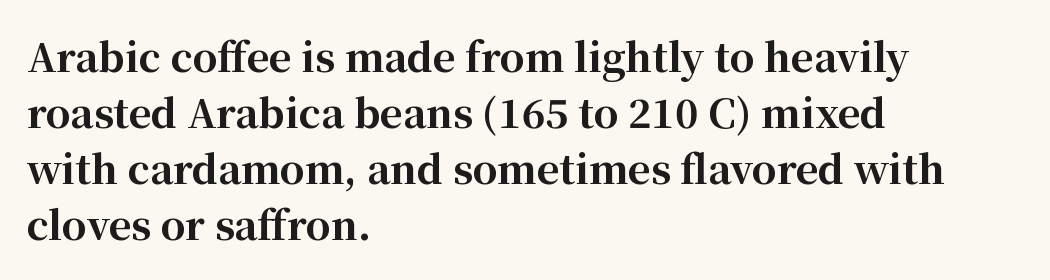
Q: Is the text bold? A: Yes.
Q: Is the text italic (slanted)? A: No, it is upright.
Q: Is the typeface a serif or a sans-serif typeface? A: Serif.
Q: Is the text underlined? A: No.
Q: How is the paragraph aligned? A: Left-aligned.
Q: Is the spacing between letters normal or unusually wide? A: Normal.
Q: Is the spacing between lines tight, normal or loose? A: Normal.
Q: Width (condensed, normal, or wide)? A: Normal.
Q: Stroke contrast? A: High.
Q: x-height? A: Medium.
Q: Monospaced? A: No.
